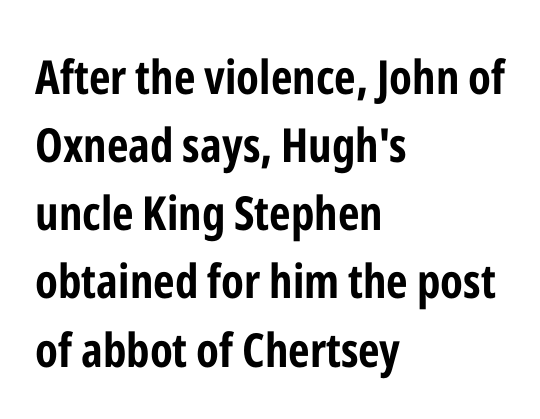
The zone under the glyphs is completely vacant. Quick note: interline space is typical. No italicization has been applied; the sample stays upright. Glyph-to-glyph distance matches everyday printed text. The passage is arranged the way most books set body copy — flush left.
